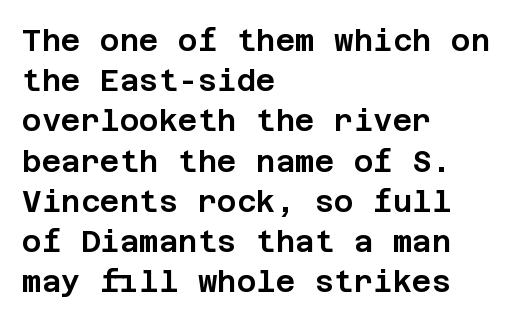
The image shows 30 px sans-serif type, upright; set left-aligned, normal line spacing (1.34x), normal letter spacing, not underlined; low stroke contrast and a large x-height.
